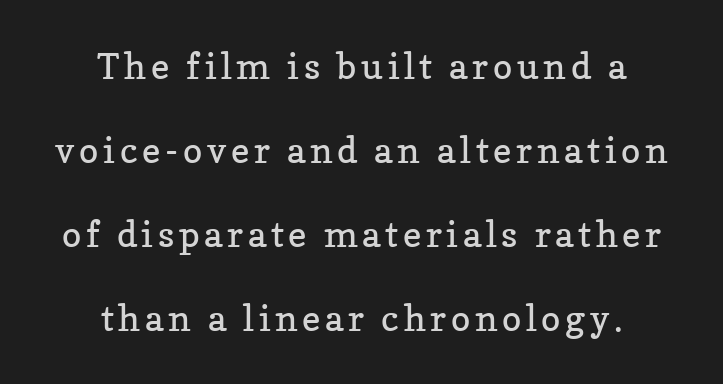
{"serif": "yes", "italic": "no", "bold": "no", "weight": "regular", "width": "normal", "stroke_contrast": "low", "x_height": "medium", "monospaced": "no", "underline": "no", "align": "center", "line_spacing": "loose", "line_spacing_ratio": 2.33, "glyph_px": 36}
